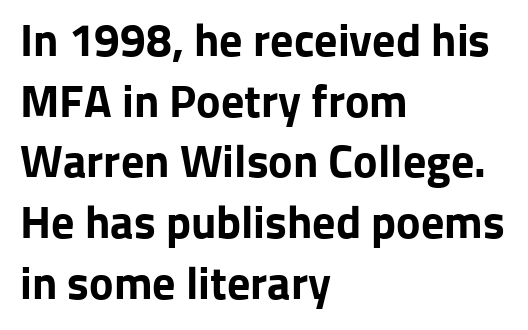
The image shows 46 px bold sans-serif type, upright; set left-aligned, normal line spacing (1.32x), normal letter spacing, not underlined; low stroke contrast and a medium x-height.
